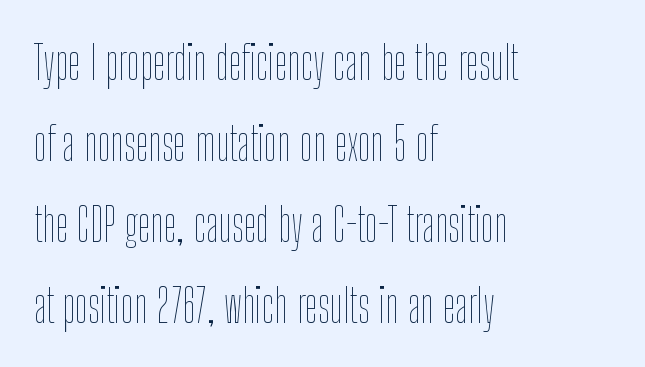
{"italic": "no", "bold": "no", "weight": "thin", "width": "condensed", "stroke_contrast": "low", "x_height": "medium", "monospaced": "no", "underline": "no", "align": "left", "line_spacing_ratio": 1.76, "letter_spacing": "normal", "letter_spacing_em": 0.0, "glyph_px": 46}
